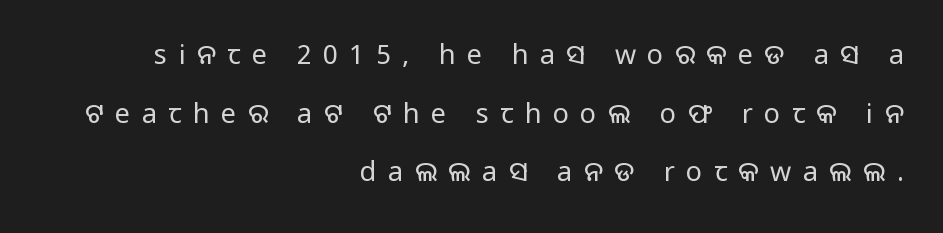
Does the leading feel generous? Absolutely, it's lavish. The lettering stays uniformly vertical, giving the passage a roman look. Is the block centered? No — it sits flush against the right margin. Unmarked baselines from the first word to the last. Words appear elongated and porous because spacing is wide. Summary of weight: not heavy and not bold.
